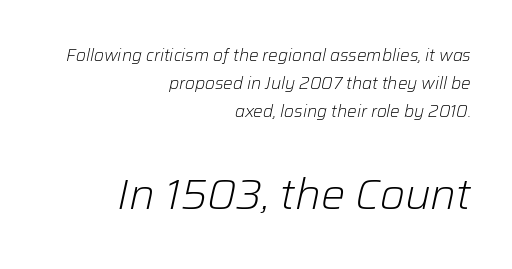
{"italic": "yes", "lean": "right", "slant_degrees": 12, "bold": "no", "weight": "light", "width": "normal", "stroke_contrast": "low", "x_height": "medium", "monospaced": "no", "underline": "no", "align": "right", "line_spacing": "normal", "line_spacing_ratio": 1.65, "letter_spacing": "normal", "letter_spacing_em": 0.0, "larger_block": "second", "size_ratio": 2.53, "glyph_px": 43}
